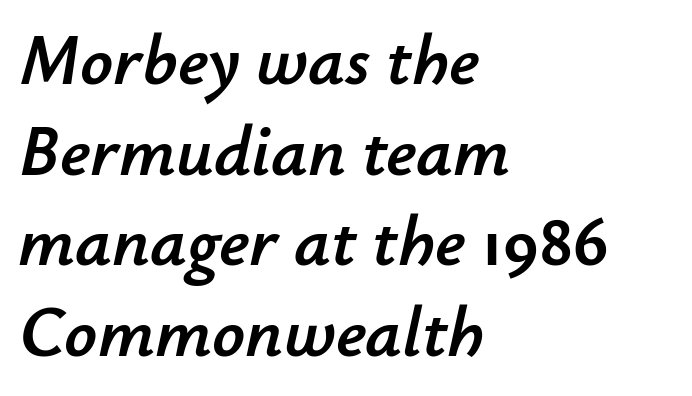
A typesetter would call this proportional, since set widths differ per character. The text block is weighted toward the left margin, trailing off unevenly rightward. This is oblique type, the kind used for emphasis or titles. Words appear dense and cohesive because spacing is normal.
